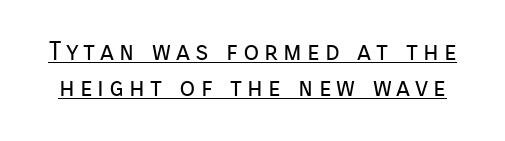
Q: Is the text bold? A: No.
Q: Is the text italic (slanted)? A: No, it is upright.
Q: Is the text underlined? A: Yes.
Q: Is the spacing between lines tight, normal or loose? A: Normal.
